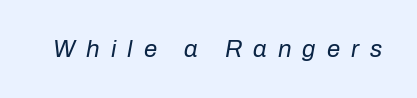
{"italic": "yes", "lean": "right", "slant_degrees": 10, "bold": "no", "underline": "no", "letter_spacing": "wide", "letter_spacing_em": 0.46, "glyph_px": 24}
